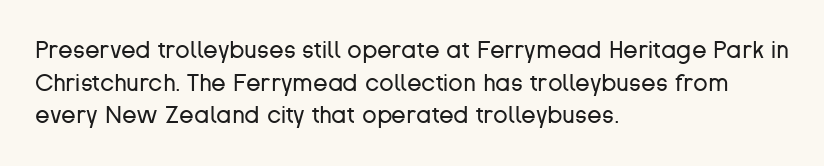
Plain, unruled lines of type. Ordinary non-slanted type is in use. Does extra space separate the letters? No, they use regular spacing. This is not heavy type; no bold has been used. These lines sit exactly where default settings would place them. Reading down the block, your eye returns to a fixed left position each line.
